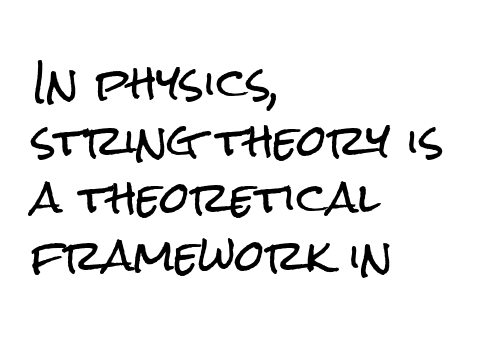
{"serif": "no", "italic": "no", "width": "condensed", "stroke_contrast": "low", "x_height": "medium", "monospaced": "no", "underline": "no", "align": "left", "line_spacing": "normal", "line_spacing_ratio": 1.37, "letter_spacing": "normal", "letter_spacing_em": 0.0, "glyph_px": 42}
